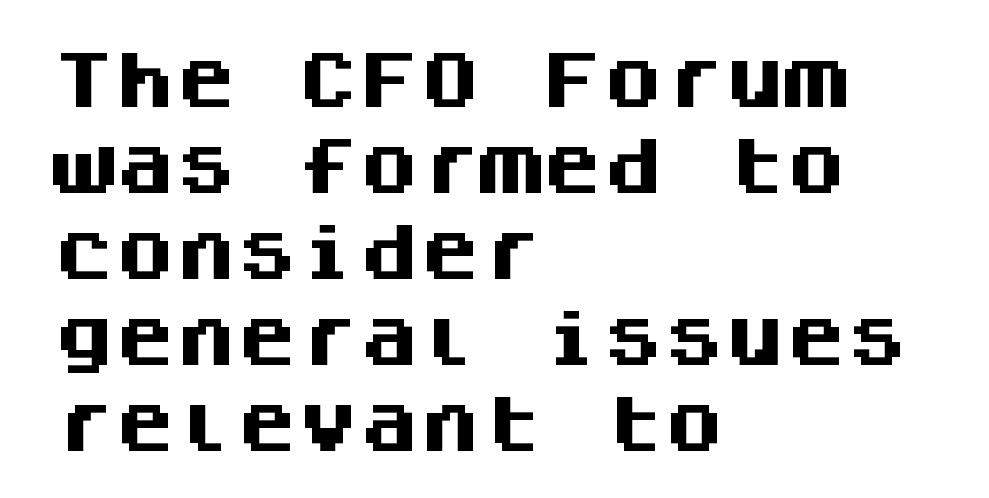
Q: Is the text bold? A: Yes.
Q: Is the text italic (slanted)? A: No, it is upright.
Q: Is the typeface a serif or a sans-serif typeface? A: Sans-serif.
Q: Is the text underlined? A: No.
Q: How is the paragraph aligned? A: Left-aligned.
Q: Is the spacing between letters normal or unusually wide? A: Normal.
Q: Is the spacing between lines tight, normal or loose? A: Normal.
Q: Width (condensed, normal, or wide)? A: Normal.
Q: Stroke contrast? A: Medium.
Q: x-height? A: Large.
Q: Monospaced? A: Yes.
